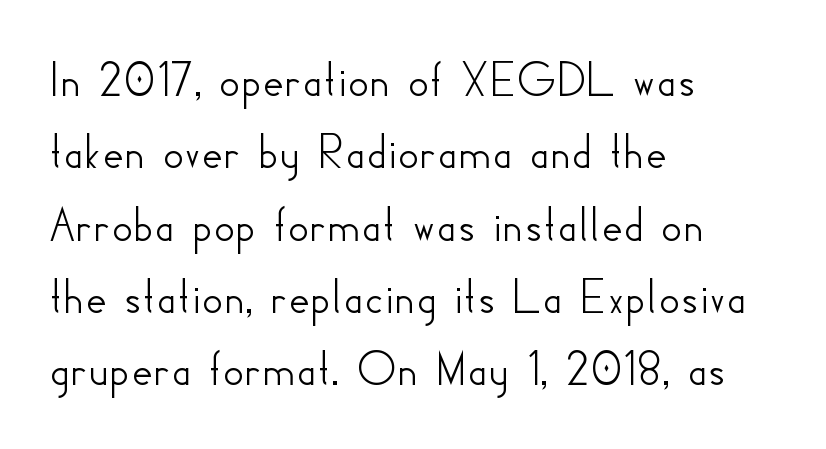
Q: Is the text italic (slanted)? A: No, it is upright.
Q: Is the typeface a serif or a sans-serif typeface? A: Sans-serif.
Q: Is the text underlined? A: No.
Q: How is the paragraph aligned? A: Left-aligned.
Q: Is the spacing between letters normal or unusually wide? A: Normal.
Q: Is the spacing between lines tight, normal or loose? A: Normal.
Q: Width (condensed, normal, or wide)? A: Normal.
Q: Stroke contrast? A: Low.
Q: x-height? A: Small.
Q: Monospaced? A: No.
